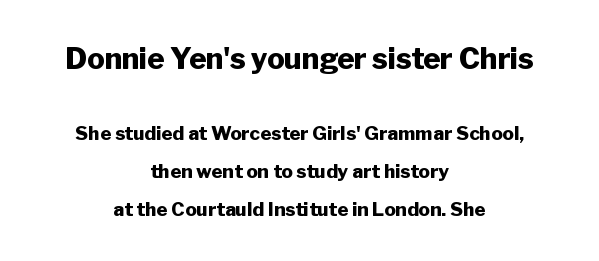
Nothing unusual about the tracking: characters are spaced as the font intends. Is this a fixed-width face? No — the glyphs have proportional, varying widths. The space between consecutive lines is lavish. The font is running at its bold setting. Each row of text sits above clean, open space. The lettering holds an erect, upright posture throughout.
